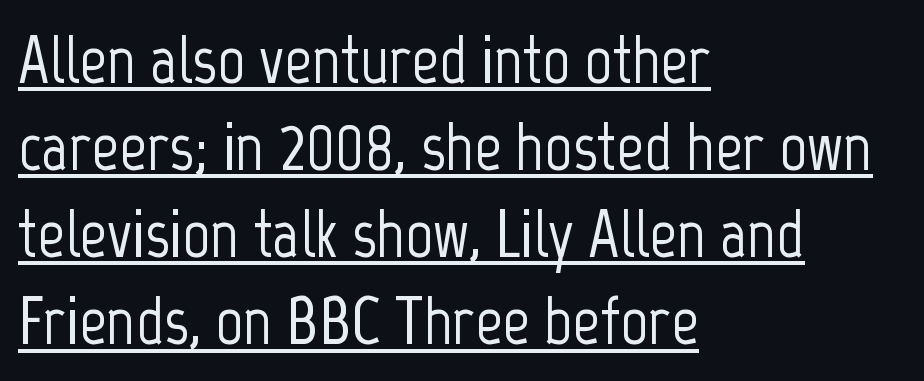
In terms of leading, this rendering sits right in the middle. The face used here is proportionally spaced, like ordinary book or web type. Like a heading marked for emphasis, these lines bear an underscore. Quick note: not italic, upright.
